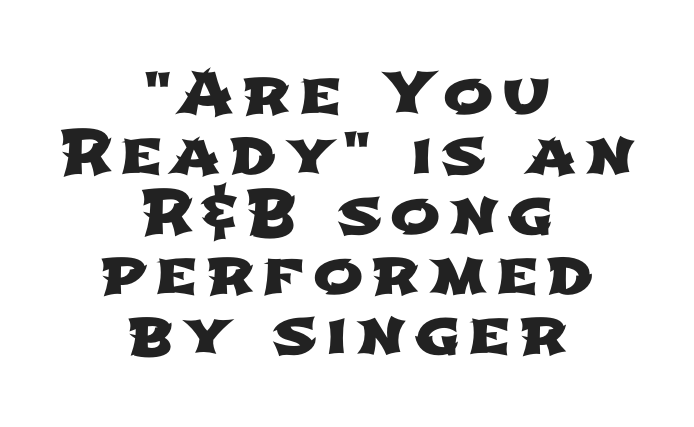
The image shows 60 px wide sans-serif type; set centered, tight line spacing (1.0x), not underlined; low stroke contrast and a medium x-height.
